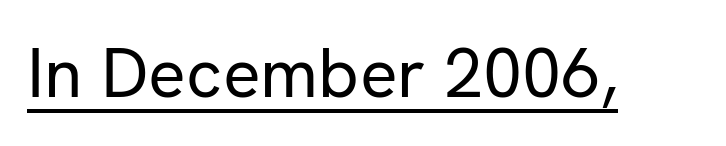
The image shows 70 px regular-weight sans-serif type, upright; set normal letter spacing, underlined; low stroke contrast and a medium x-height.
